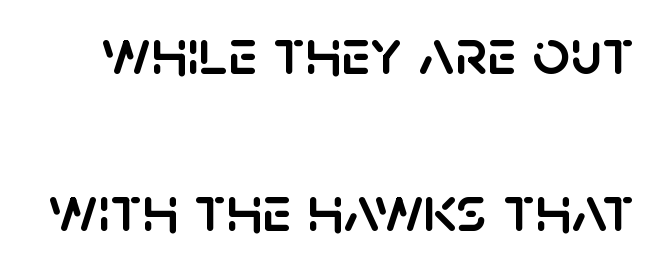
The face used here is a sans, in the tradition of grotesques and geometrics. This sample has the flowing, uneven cadence of proportional lettering. Unlike italic type, these characters show no tilt at all. Check the space under the baseline: it is left empty.
